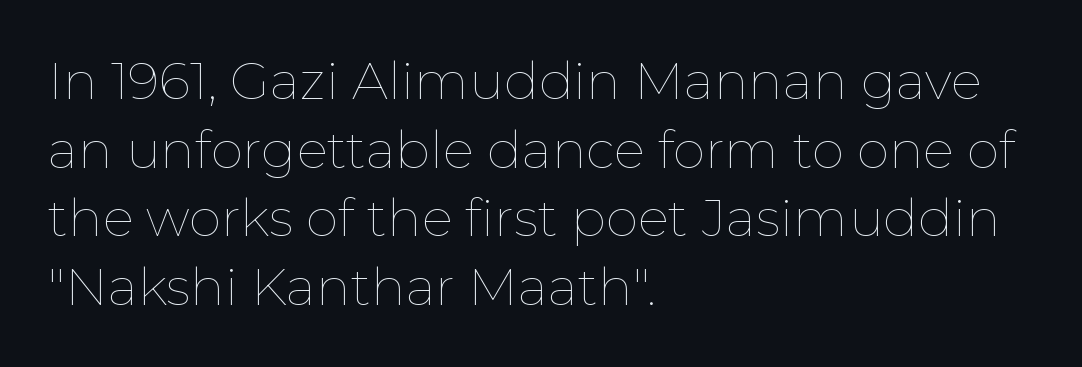
Is there any slant? The stems are plumb. The paragraph shown leans on its left margin. Honestly, the row spacing looks completely unremarkable. Descenders hang freely into open space. Nothing heavy about these letters — not bold at all.
